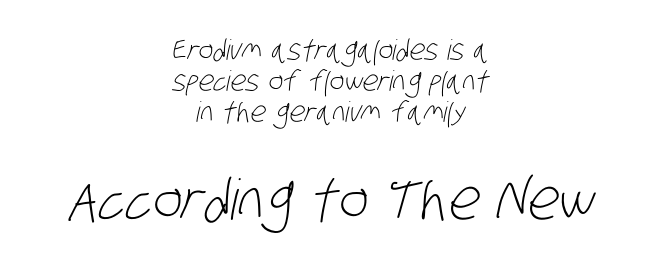
The words here are not underlined. Note: smaller setting up top, larger setting below. The horizontal fit of the characters is conventional and even. Centered paragraph, ragged on both sides. On a weight scale, this lands at 450 or below. You can tell from the bare stems that sans-serif type was used.
